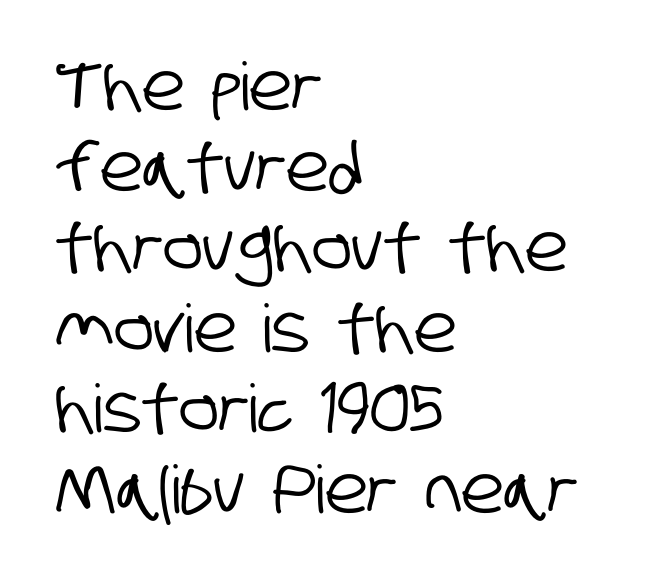
Words float on clear page, feet unadorned. Think of a printed novel: that variable character pitch is what you see here. Does the type have serifs? No, each stem ends abruptly. The rendering anchors every line to the left-hand side.
